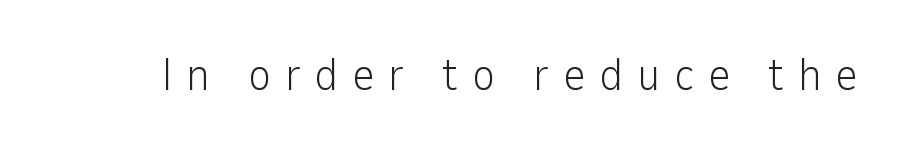
{"serif": "no", "italic": "no", "bold": "no", "weight": "light", "width": "normal", "stroke_contrast": "low", "x_height": "medium", "monospaced": "no", "underline": "no", "letter_spacing": "wide", "letter_spacing_em": 0.3, "glyph_px": 45}
